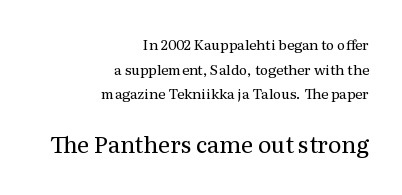
The image shows 23 px text type, upright; set right-aligned, line spacing 1.76x, normal letter spacing, not underlined; the second (bottom) block is 1.64x larger.
